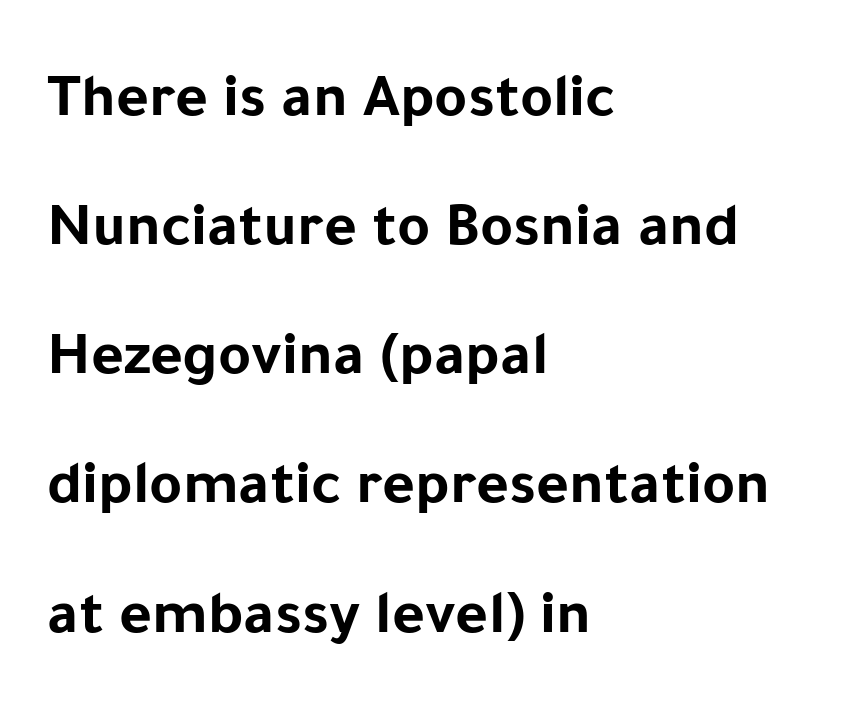
Q: Is the text bold? A: Yes.
Q: Is the text italic (slanted)? A: No, it is upright.
Q: Is the typeface a serif or a sans-serif typeface? A: Sans-serif.
Q: Is the text underlined? A: No.
Q: How is the paragraph aligned? A: Left-aligned.
Q: Is the spacing between letters normal or unusually wide? A: Normal.
Q: Is the spacing between lines tight, normal or loose? A: Loose.
Q: Width (condensed, normal, or wide)? A: Normal.
Q: Stroke contrast? A: Low.
Q: x-height? A: Medium.
Q: Monospaced? A: No.
